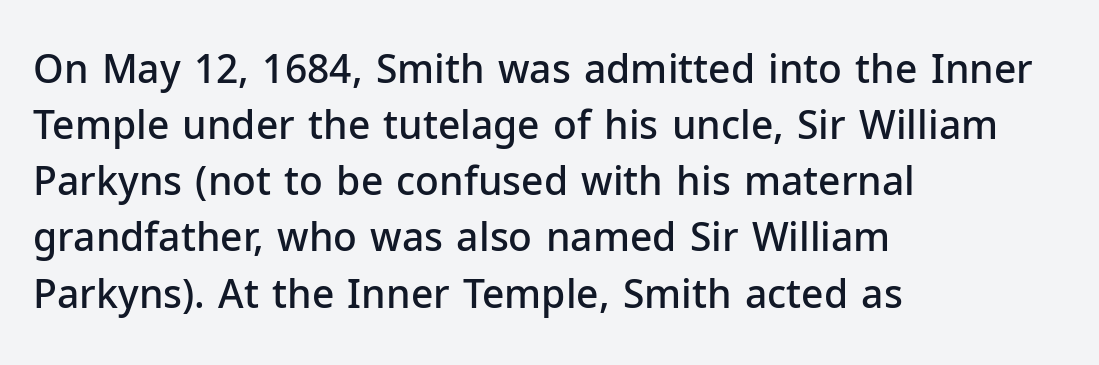
The image shows 39 px semibold sans-serif type, upright; set left-aligned, normal line spacing (1.44x), normal letter spacing, not underlined; low stroke contrast and a medium x-height.
